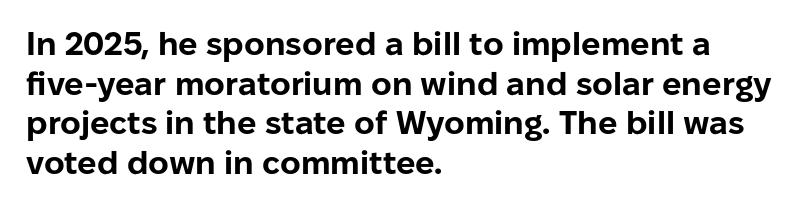
{"serif": "no", "italic": "no", "bold": "yes", "weight": "bold", "width": "normal", "stroke_contrast": "low", "x_height": "medium", "monospaced": "no", "underline": "no", "align": "left", "line_spacing_ratio": 1.24, "letter_spacing": "normal", "letter_spacing_em": 0.0, "glyph_px": 32}
